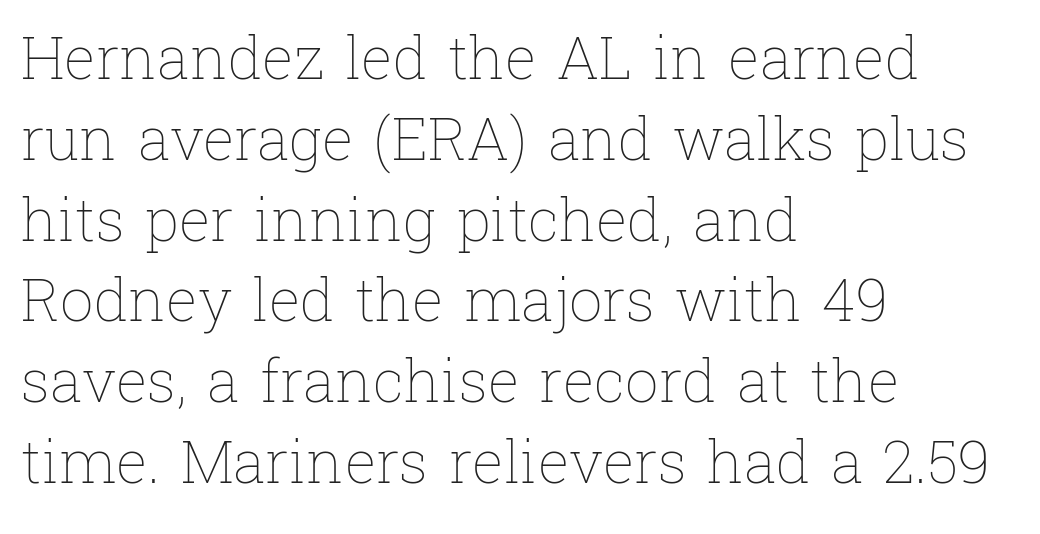
The image shows 59 px thin type, upright; set left-aligned, normal line spacing (1.37x), normal letter spacing, not underlined; low stroke contrast and a medium x-height.
